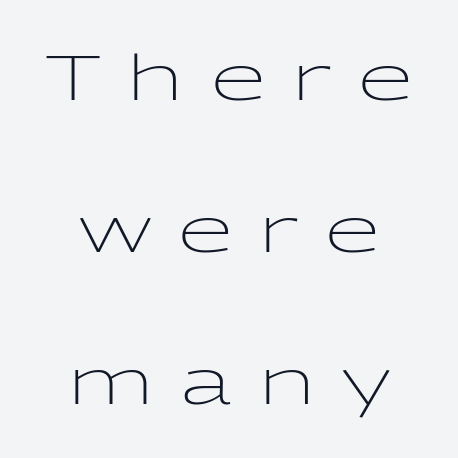
Decoration check: the copy has no underline. The lettering stays uniformly vertical, giving the passage a roman look. These lines are composed in type without serifs. Proportional: the letters do not fall into vertical columns. Nothing heavy about these letters — not bold at all. The lines are spread far apart with generous leading.
